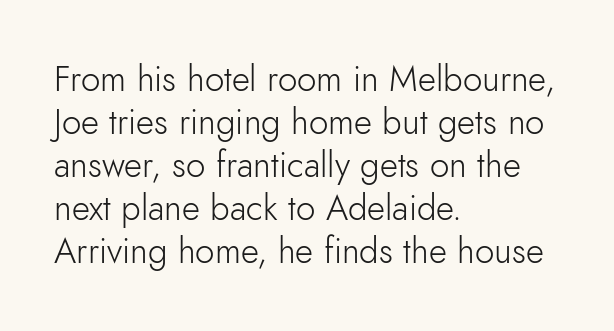
The image shows 35 px light sans-serif type, upright; set left-aligned, line spacing 1.23x, normal letter spacing, not underlined; low stroke contrast and a small x-height.
